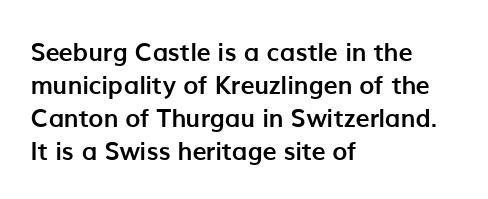
{"italic": "no", "bold": "yes", "underline": "no", "align": "left", "line_spacing": "normal", "line_spacing_ratio": 1.32, "letter_spacing": "normal", "letter_spacing_em": 0.0, "glyph_px": 25}
